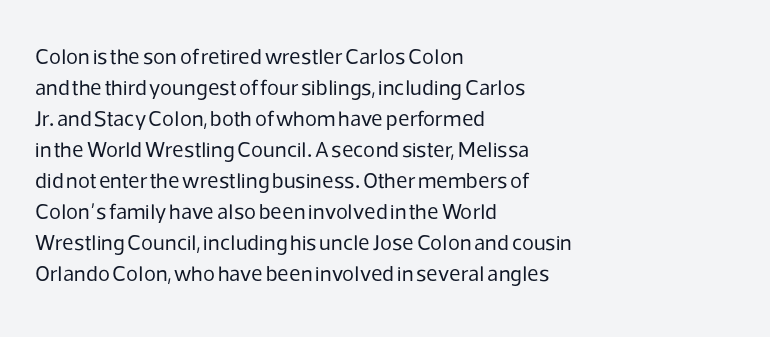
Q: Is the text bold? A: No.
Q: Is the text italic (slanted)? A: No, it is upright.
Q: Is the text underlined? A: No.
Q: How is the paragraph aligned? A: Left-aligned.
Q: Is the spacing between letters normal or unusually wide? A: Normal.
Q: Is the spacing between lines tight, normal or loose? A: Normal.
